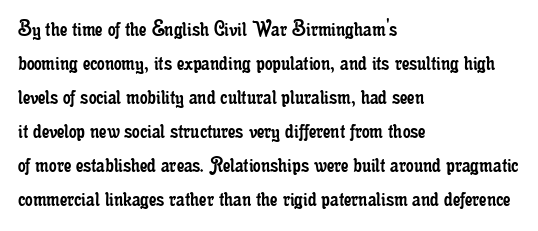
Just letters on the line, the space beneath them empty. The lines sit at an ordinary, default distance from one another. Reading down the block, your eye returns to a fixed left position each line. Think standard paragraph weight, or any step lighter than that.
